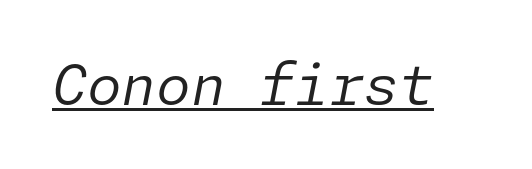
Q: Is the text bold? A: No.
Q: Is the text italic (slanted)? A: Yes, it leans right by about 11 degrees.
Q: Is the text underlined? A: Yes.
Q: Is the spacing between letters normal or unusually wide? A: Normal.
Q: Width (condensed, normal, or wide)? A: Normal.
Q: Stroke contrast? A: Low.
Q: x-height? A: Medium.
